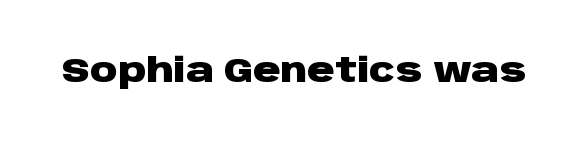
The letters stand straight up with perfectly vertical stems. The letters are bold, with thick, heavy strokes. Is this a fixed-width face? No — the glyphs have proportional, varying widths. Check where the strokes stop: nothing finishes them off — pure sans. Glance below the letters and you will spot only blank space. Letter spacing: default.
